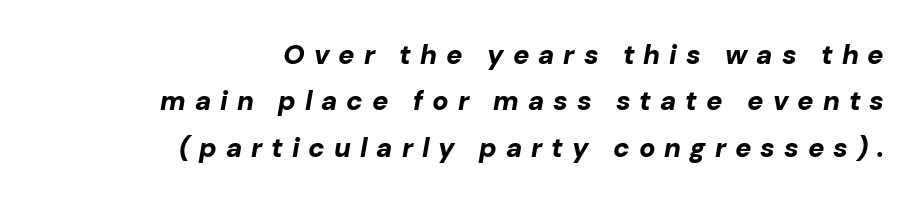
{"italic": "yes", "lean": "right", "slant_degrees": 10, "bold": "yes", "underline": "no", "align": "right", "line_spacing_ratio": 1.72, "letter_spacing": "wide", "letter_spacing_em": 0.33, "glyph_px": 27}
